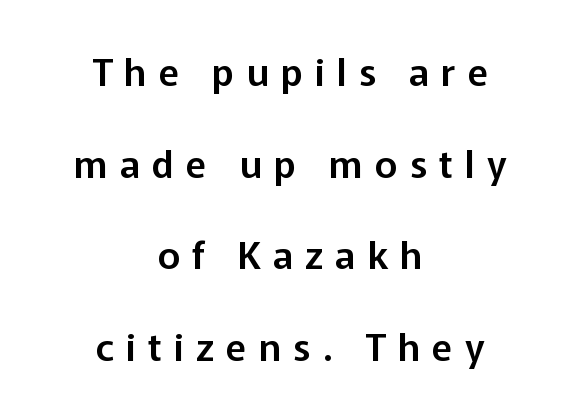
The image shows 38 px sans-serif type, upright; set centered, loose line spacing (2.41x), unusually wide letter spacing (+0.32 em), not underlined; low stroke contrast and a medium x-height.
